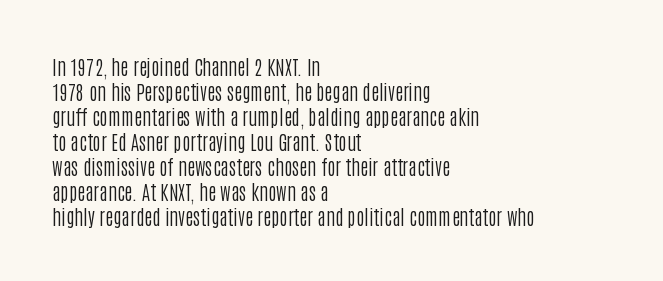
Q: Is the text bold? A: No.
Q: Is the text italic (slanted)? A: No, it is upright.
Q: Is the text underlined? A: No.
Q: How is the paragraph aligned? A: Left-aligned.
Q: Is the spacing between letters normal or unusually wide? A: Normal.
Q: Is the spacing between lines tight, normal or loose? A: Normal.
